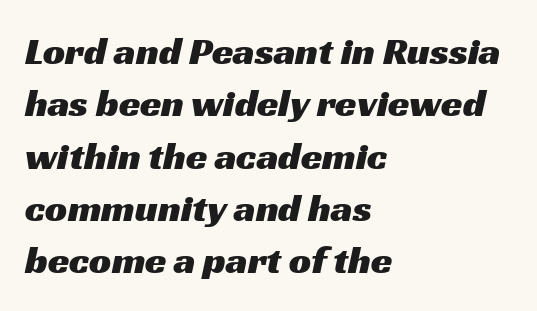
{"serif": "no", "width": "wide", "stroke_contrast": "medium", "x_height": "medium", "monospaced": "no", "underline": "no", "align": "left", "line_spacing": "normal", "line_spacing_ratio": 1.34, "letter_spacing": "normal", "letter_spacing_em": 0.0, "glyph_px": 39}
